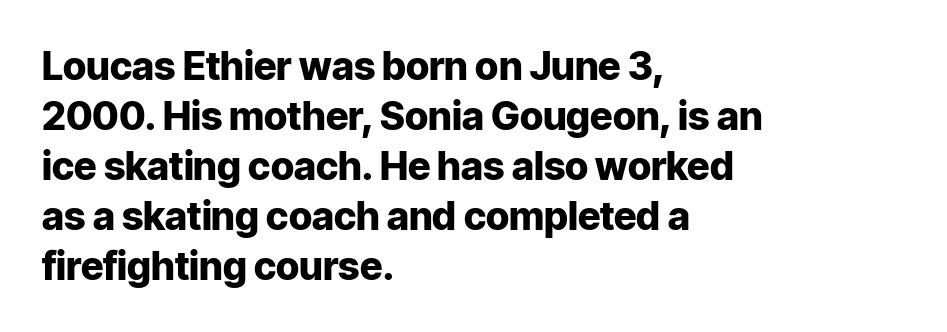
Q: Is the text bold? A: Yes.
Q: Is the text italic (slanted)? A: No, it is upright.
Q: Is the typeface a serif or a sans-serif typeface? A: Sans-serif.
Q: Is the text underlined? A: No.
Q: How is the paragraph aligned? A: Left-aligned.
Q: Is the spacing between letters normal or unusually wide? A: Normal.
Q: Is the spacing between lines tight, normal or loose? A: Normal.
Q: Width (condensed, normal, or wide)? A: Normal.
Q: Stroke contrast? A: Low.
Q: x-height? A: Medium.
Q: Monospaced? A: No.
